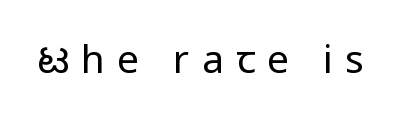
Q: Is the text bold? A: No.
Q: Is the text italic (slanted)? A: No, it is upright.
Q: Is the typeface a serif or a sans-serif typeface? A: Sans-serif.
Q: Is the text underlined? A: No.
Q: Is the spacing between letters normal or unusually wide? A: Unusually wide.
Q: Width (condensed, normal, or wide)? A: Condensed.
Q: Stroke contrast? A: Low.
